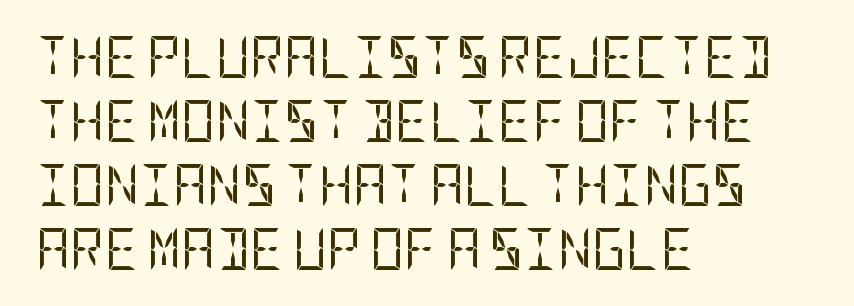
Q: Is the text bold? A: No.
Q: Is the text italic (slanted)? A: No, it is upright.
Q: Is the typeface a serif or a sans-serif typeface? A: Sans-serif.
Q: Is the text underlined? A: No.
Q: How is the paragraph aligned? A: Left-aligned.
Q: Is the spacing between letters normal or unusually wide? A: Normal.
Q: Is the spacing between lines tight, normal or loose? A: Normal.
Q: Width (condensed, normal, or wide)? A: Condensed.
Q: Stroke contrast? A: Low.
Q: x-height? A: Large.
